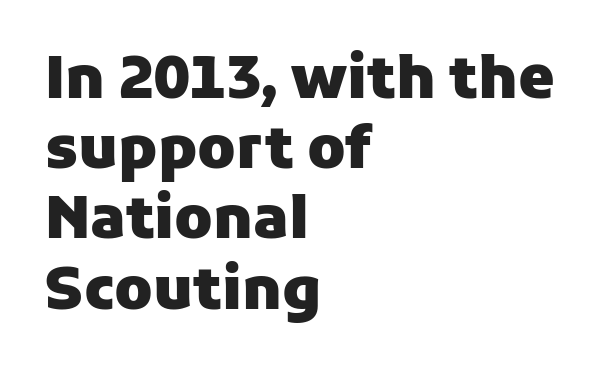
The typography opts for an upright posture over an oblique one. Spacing verdict: proportional, widths tailored to each character. The line texture is even and compact thanks to regular tracking. Typographic density is high because the face is bold.
